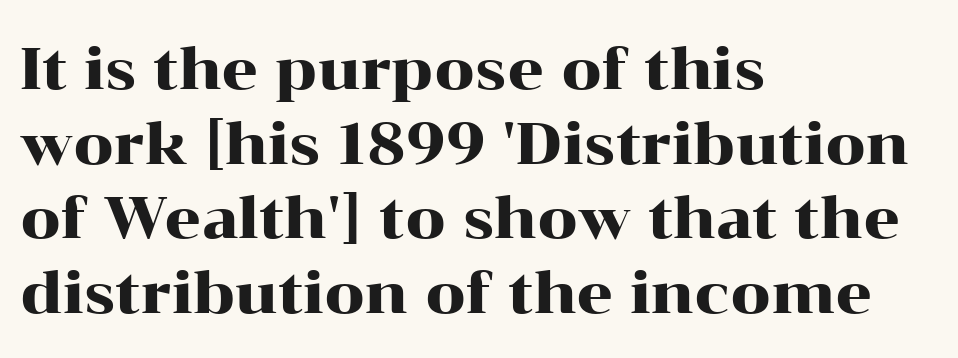
Look at the bottom of the vertical strokes: they flare into serifs here. Varying glyph widths throughout — classic text-font behaviour. Quick note: not italic, upright. No extra tracking has been applied to these lines.
